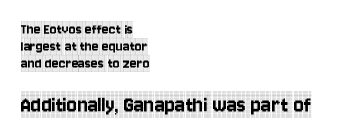
The image shows 24 px text type, upright; set left-aligned, tight line spacing (1.05x), normal letter spacing, not underlined; the second (bottom) block is 1.5x larger.
